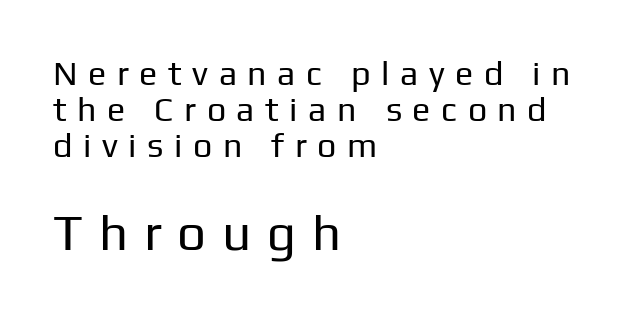
The image shows 51 px regular-weight sans-serif type, upright; set left-aligned, tight line spacing (1.06x), unusually wide letter spacing (+0.31 em), not underlined; the second (bottom) block is 1.5x larger; low stroke contrast and a medium x-height.
